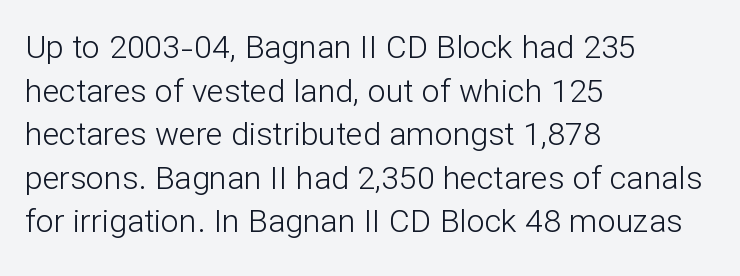
Q: Is the text bold? A: No.
Q: Is the text italic (slanted)? A: No, it is upright.
Q: Is the typeface a serif or a sans-serif typeface? A: Sans-serif.
Q: Is the text underlined? A: No.
Q: How is the paragraph aligned? A: Left-aligned.
Q: Is the spacing between letters normal or unusually wide? A: Normal.
Q: Is the spacing between lines tight, normal or loose? A: Normal.
Q: Width (condensed, normal, or wide)? A: Normal.
Q: Stroke contrast? A: Low.
Q: x-height? A: Medium.
Q: Monospaced? A: No.
